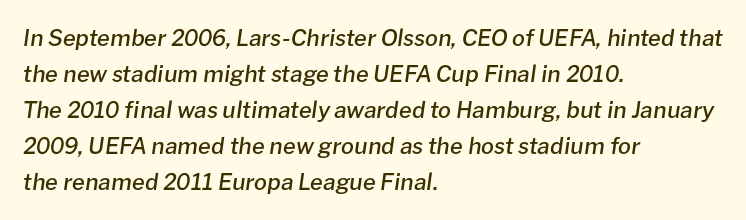
The image shows 23 px text type, italic (leaning right); set left-aligned, normal line spacing (1.57x), normal letter spacing, not underlined.
